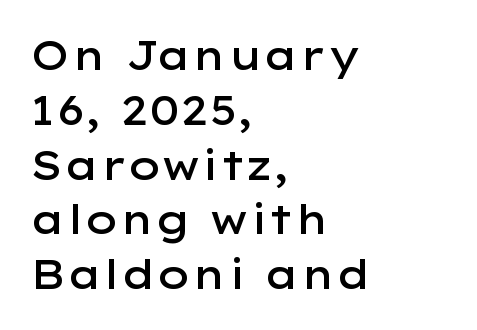
Q: Is the text bold? A: Semi-bold.
Q: Is the text italic (slanted)? A: No, it is upright.
Q: Is the typeface a serif or a sans-serif typeface? A: Sans-serif.
Q: Is the text underlined? A: No.
Q: How is the paragraph aligned? A: Left-aligned.
Q: Is the spacing between letters normal or unusually wide? A: Normal.
Q: Is the spacing between lines tight, normal or loose? A: Normal.
Q: Width (condensed, normal, or wide)? A: Wide.
Q: Stroke contrast? A: Low.
Q: x-height? A: Medium.
Q: Monospaced? A: No.
